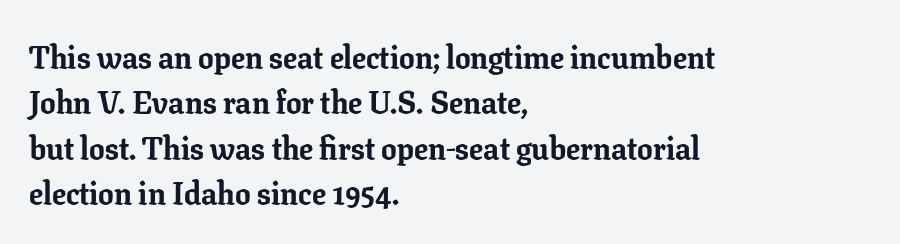
{"serif": "yes", "italic": "no", "bold": "yes", "weight": "bold", "width": "normal", "stroke_contrast": "low", "x_height": "medium", "monospaced": "no", "underline": "no", "align": "left", "line_spacing": "normal", "line_spacing_ratio": 1.46, "letter_spacing": "normal", "letter_spacing_em": 0.0, "glyph_px": 31}
